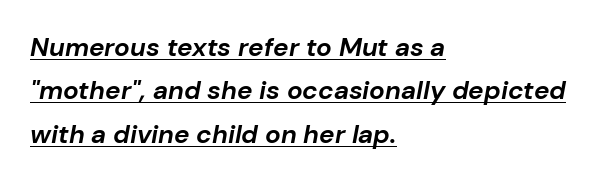
The rendering uses the underline text-decoration. Its strokes are broad and dark, the hallmark of bold type. A typesetter would call this leading conventional body-copy spacing. This sample uses an oblique cut, with every glyph tilted off the vertical. These lines are set flush left with a ragged right edge. Between one letter and the next there's only the usual sliver of space.
